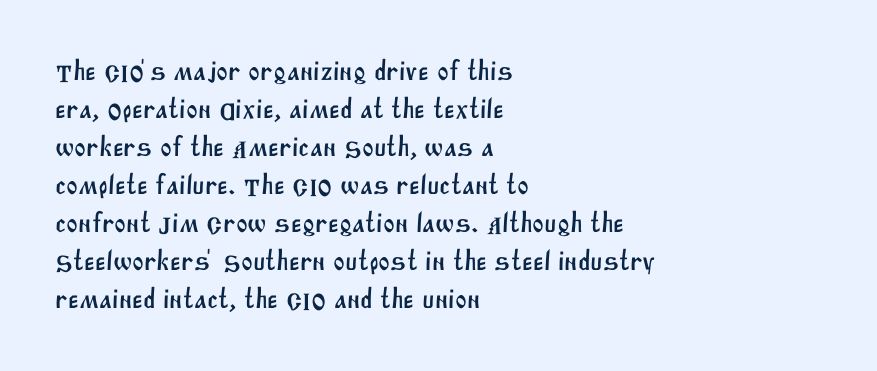
{"serif": "no", "width": "normal", "stroke_contrast": "medium", "x_height": "large", "monospaced": "no", "underline": "no", "align": "left", "line_spacing": "normal", "line_spacing_ratio": 1.36, "letter_spacing": "normal", "letter_spacing_em": 0.0, "glyph_px": 28}
